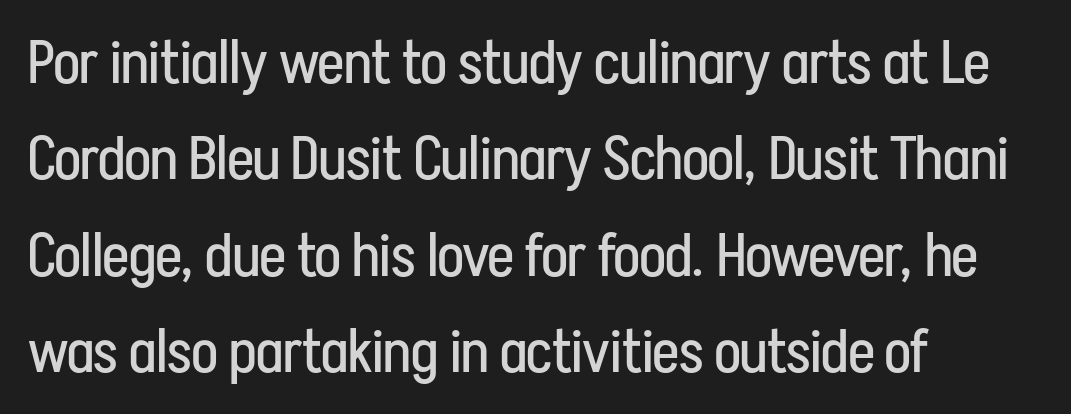
The image shows 61 px regular-weight, condensed sans-serif type, upright; set left-aligned, normal line spacing (1.58x), normal letter spacing, not underlined; low stroke contrast and a medium x-height.
